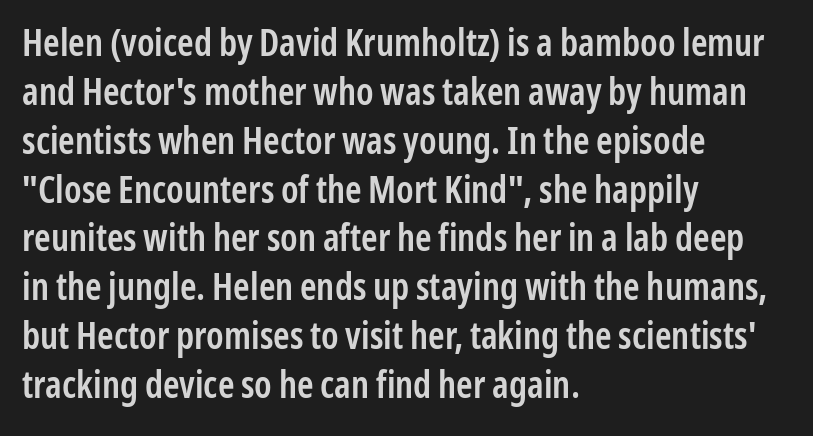
{"serif": "no", "italic": "no", "bold": "semi", "weight": "semibold", "width": "condensed", "stroke_contrast": "low", "x_height": "medium", "monospaced": "no", "underline": "no", "align": "left", "line_spacing": "normal", "line_spacing_ratio": 1.32, "letter_spacing": "normal", "letter_spacing_em": 0.0, "glyph_px": 37}
